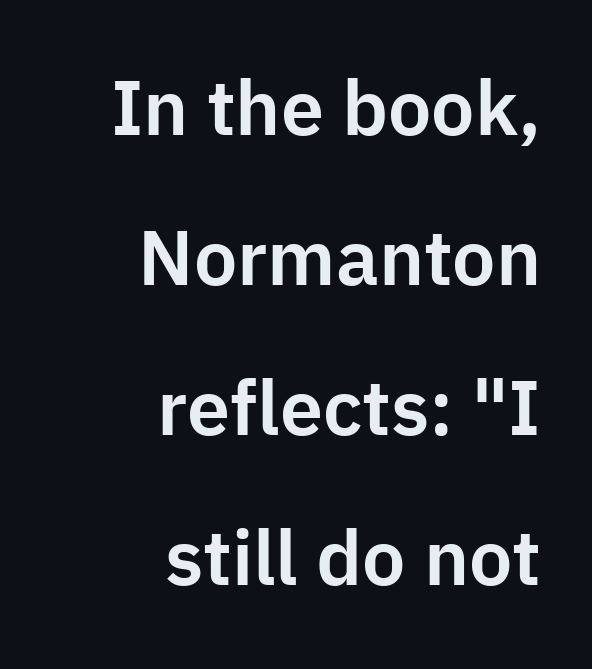
{"serif": "no", "italic": "no", "width": "normal", "stroke_contrast": "low", "x_height": "medium", "monospaced": "no", "underline": "no", "align": "right", "line_spacing": "loose", "line_spacing_ratio": 1.95, "letter_spacing": "normal", "letter_spacing_em": 0.0, "glyph_px": 77}
